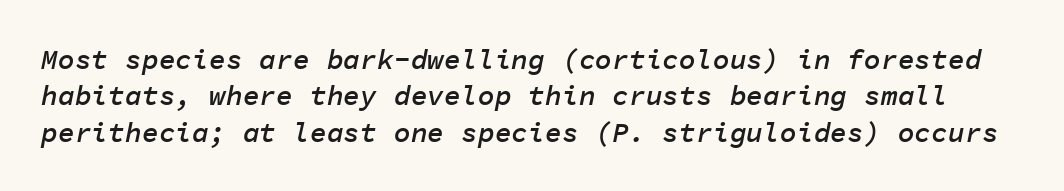
Q: Is the text bold? A: Semi-bold.
Q: Is the text italic (slanted)? A: Yes, it leans right by about 11 degrees.
Q: Is the text underlined? A: No.
Q: Is the spacing between letters normal or unusually wide? A: Normal.
Q: Is the spacing between lines tight, normal or loose? A: Normal.
Q: Width (condensed, normal, or wide)? A: Normal.
Q: Stroke contrast? A: Low.
Q: x-height? A: Medium.
Q: Monospaced? A: Yes.
